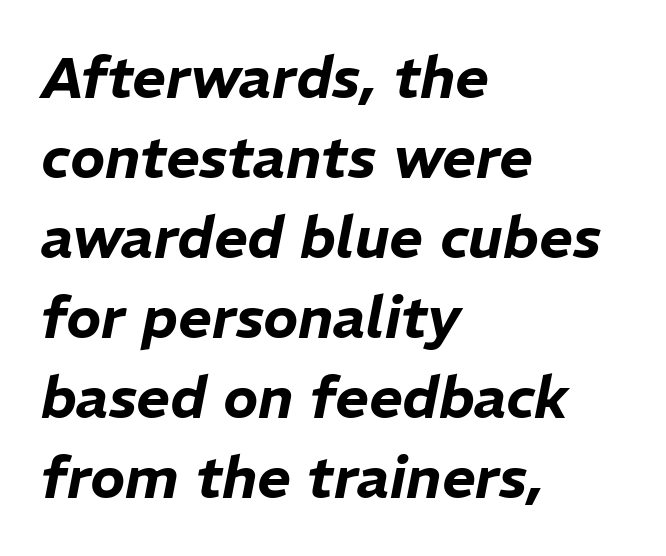
The image shows 58 px text type, italic (leaning right); set left-aligned, normal line spacing (1.38x), normal letter spacing, not underlined; low stroke contrast and a medium x-height.
